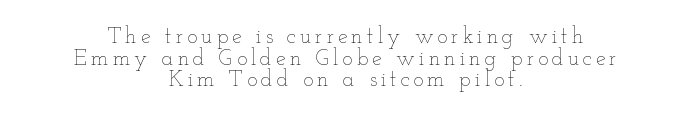
The image shows 22 px text type, upright; set centered, tight line spacing (0.98x), not underlined.
